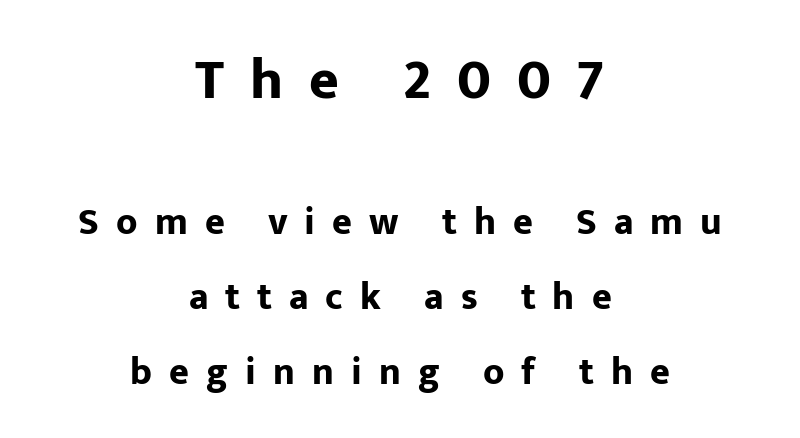
Alignment: centered. In terms of posture, this sample is upright. I'd describe the lettering as bold — thick and assertive. This block would shrink considerably if given ordinary leading; it's expanded now.
